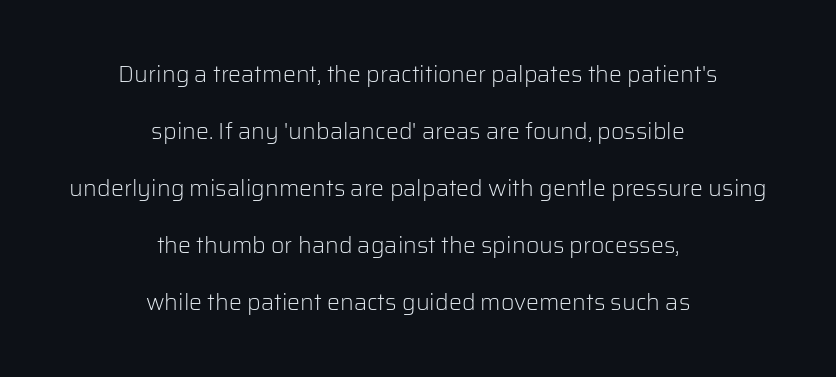
These lines were composed using upright roman letters. No word sits above an underline. The whitespace from short lines is split evenly between both sides. Tracking here is standard; glyphs follow each other at the usual distance.
